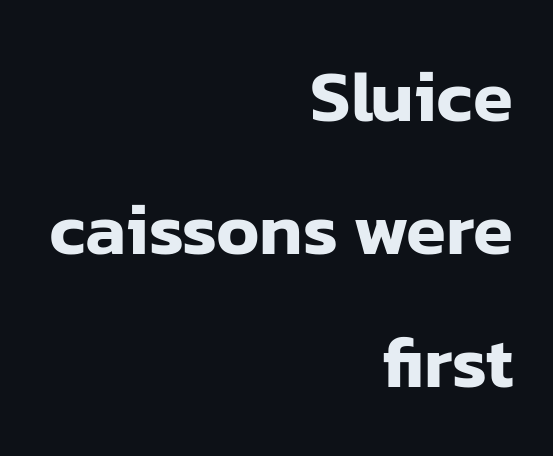
{"serif": "no", "italic": "no", "width": "normal", "stroke_contrast": "low", "x_height": "medium", "monospaced": "no", "underline": "no", "align": "right", "line_spacing_ratio": 1.82, "letter_spacing": "normal", "letter_spacing_em": 0.0, "glyph_px": 73}
